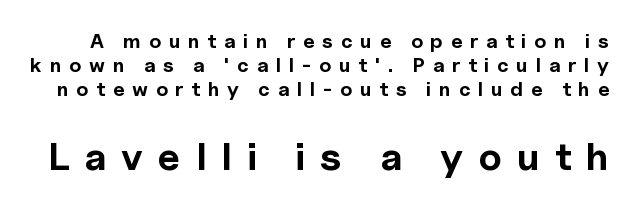
Q: Is the text bold? A: Yes.
Q: Is the text italic (slanted)? A: No, it is upright.
Q: Is the typeface a serif or a sans-serif typeface? A: Sans-serif.
Q: Is the text underlined? A: No.
Q: Is the spacing between letters normal or unusually wide? A: Unusually wide.
Q: Which block of text is set in a larger size, the first (top) or the second (bottom)? A: The second (bottom) one.
Q: Width (condensed, normal, or wide)? A: Normal.
Q: x-height? A: Medium.
Q: Monospaced? A: No.
